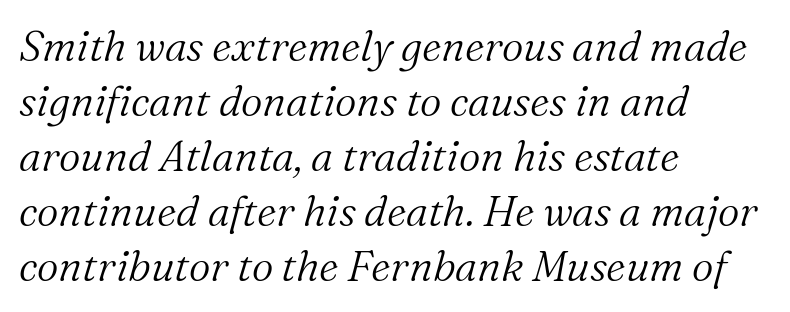
The image shows 42 px light serif type, italic (leaning right); set left-aligned, normal line spacing (1.31x), normal letter spacing, not underlined; medium stroke contrast and a medium x-height.
